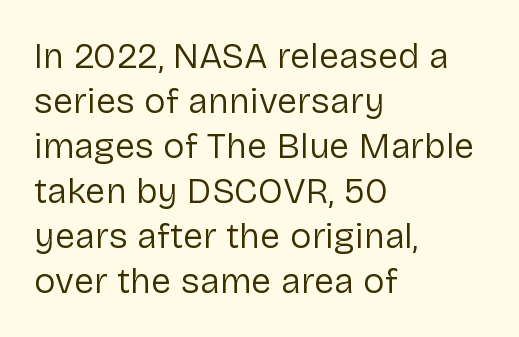
The image shows 36 px regular-weight sans-serif type, upright; set left-aligned, normal line spacing (1.25x), normal letter spacing, not underlined; low stroke contrast and a medium x-height.
